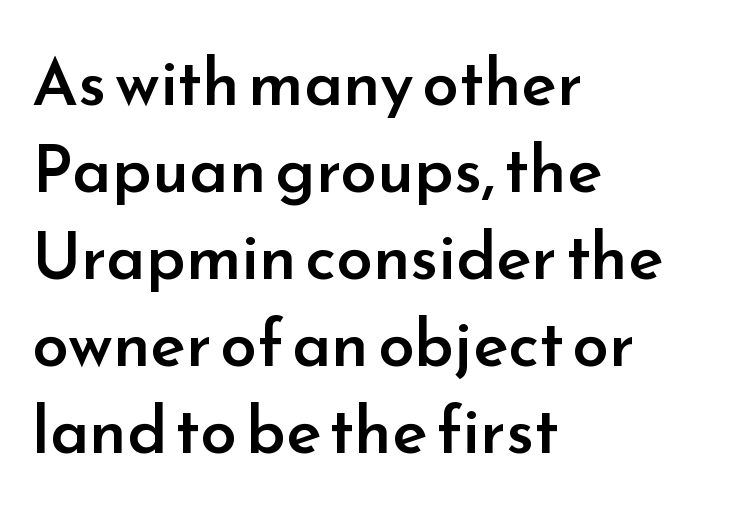
Examine the stroke ends and you'll find no serifs. The specimen reads as upright at a glance. Here the designer chose a conventional face with non-uniform glyph widths. Successive baselines arrive at the customary interval.
